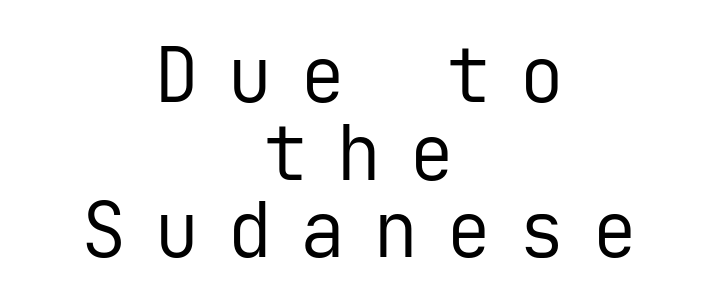
The image shows 76 px regular-weight sans-serif type, upright, monospaced; set centered, tight line spacing (1.02x), unusually wide letter spacing (+0.36 em), not underlined; low stroke contrast and a medium x-height.
